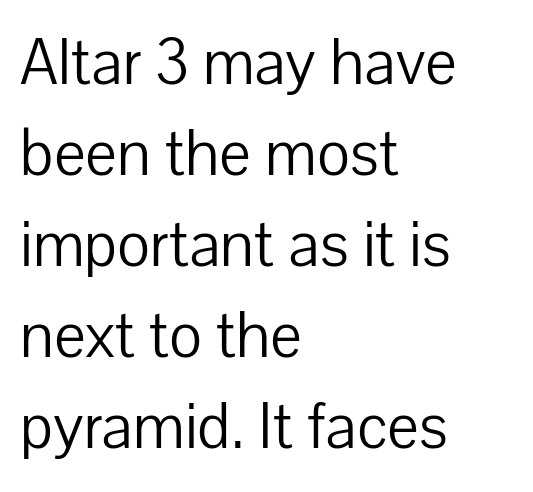
{"serif": "no", "italic": "no", "bold": "no", "weight": "light", "width": "normal", "stroke_contrast": "low", "x_height": "medium", "monospaced": "no", "underline": "no", "align": "left", "line_spacing": "normal", "line_spacing_ratio": 1.36, "letter_spacing": "normal", "letter_spacing_em": 0.0, "glyph_px": 67}
